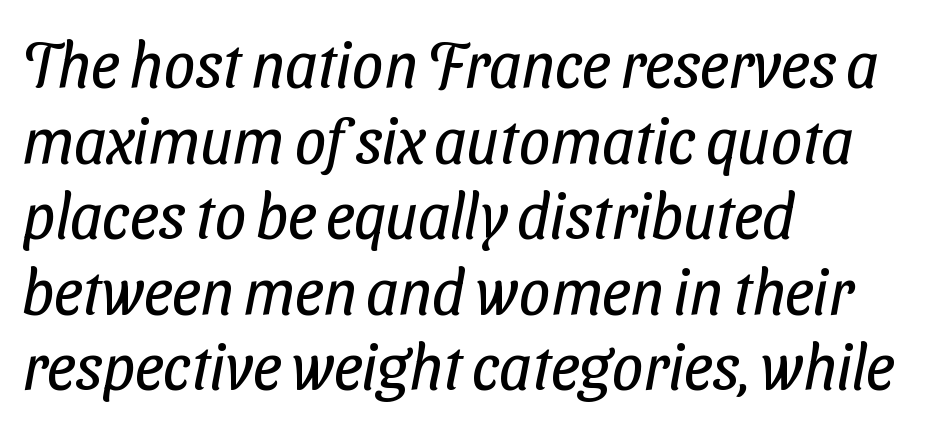
{"serif": "no", "bold": "no", "weight": "regular", "width": "condensed", "stroke_contrast": "low", "x_height": "medium", "monospaced": "no", "underline": "no", "align": "left", "line_spacing_ratio": 1.2, "letter_spacing": "normal", "letter_spacing_em": 0.0, "glyph_px": 63}
